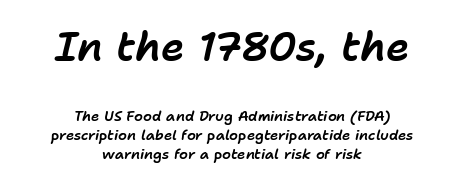
{"italic": "yes", "lean": "right", "slant_degrees": 11, "width": "normal", "stroke_contrast": "low", "x_height": "medium", "monospaced": "no", "underline": "no", "align": "center", "line_spacing": "normal", "line_spacing_ratio": 1.36, "letter_spacing": "normal", "letter_spacing_em": 0.0, "larger_block": "first", "size_ratio": 2.86, "glyph_px": 40}
